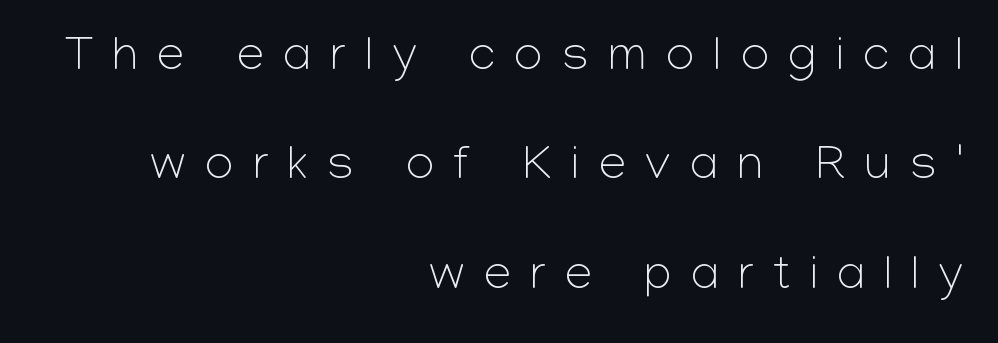
Does the type have serifs? No, each stem ends abruptly. Italic: no, the glyphs are upright roman. You could only call the tracking loose — the letters float apart. Whoever set this chose breathing room over compactness in the vertical rhythm.
